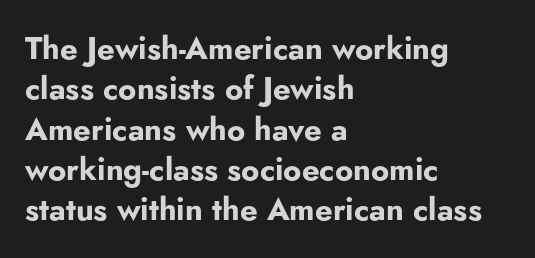
Q: Is the text bold? A: Yes.
Q: Is the text italic (slanted)? A: No, it is upright.
Q: Is the typeface a serif or a sans-serif typeface? A: Sans-serif.
Q: Is the text underlined? A: No.
Q: How is the paragraph aligned? A: Left-aligned.
Q: Is the spacing between letters normal or unusually wide? A: Normal.
Q: Is the spacing between lines tight, normal or loose? A: Normal.
Q: Width (condensed, normal, or wide)? A: Normal.
Q: Stroke contrast? A: Low.
Q: x-height? A: Small.
Q: Monospaced? A: No.
